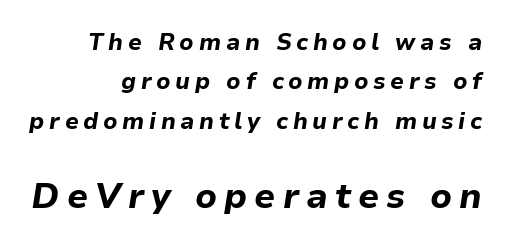
The image shows 35 px bold type, italic (leaning right); set right-aligned, line spacing 1.71x, unusually wide letter spacing (+0.2 em), not underlined; the second (bottom) block is 1.52x larger; low stroke contrast and a medium x-height.
